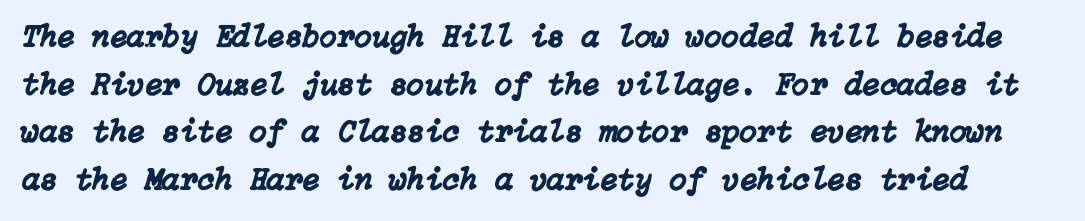
Q: Is the text italic (slanted)? A: Yes, it leans right by about 15 degrees.
Q: Is the text underlined? A: No.
Q: Is the spacing between letters normal or unusually wide? A: Normal.
Q: Is the spacing between lines tight, normal or loose? A: Normal.
Q: Width (condensed, normal, or wide)? A: Normal.
Q: Stroke contrast? A: Low.
Q: x-height? A: Medium.
